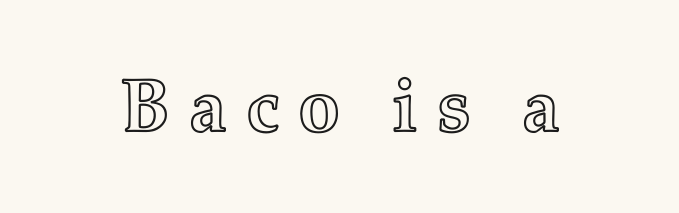
Note the varied advance widths — an 'i' is clearly narrower than an 'm'. Italic: no, the glyphs are upright roman. The line texture is sparse and dotted thanks to wide tracking. The words here are not underlined.
